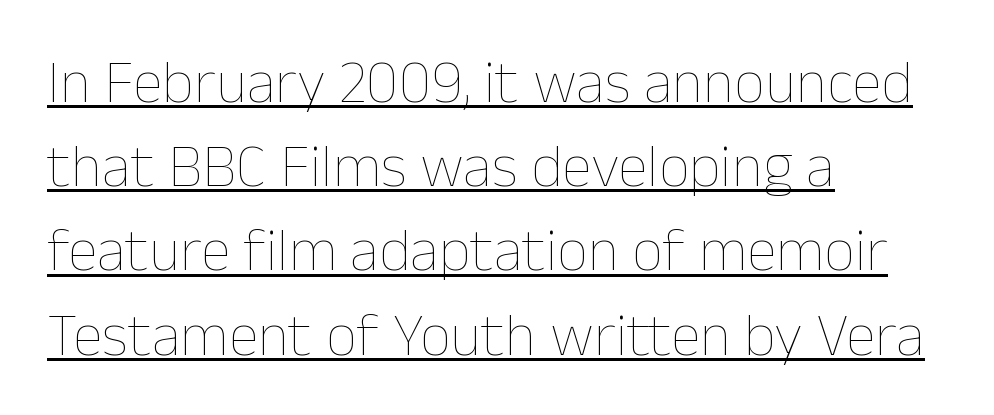
The image shows 61 px thin type, upright; set left-aligned, normal line spacing (1.38x), normal letter spacing, underlined; low stroke contrast and a medium x-height.
